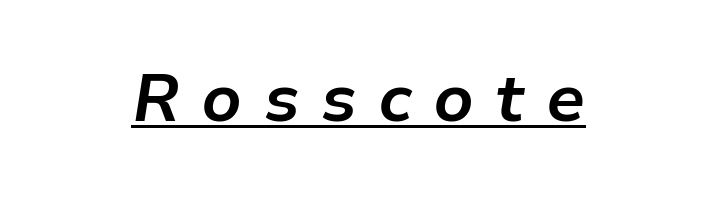
The image shows 66 px bold type, italic (leaning right); set centered, unusually wide letter spacing (+0.32 em), underlined; low stroke contrast and a medium x-height.
